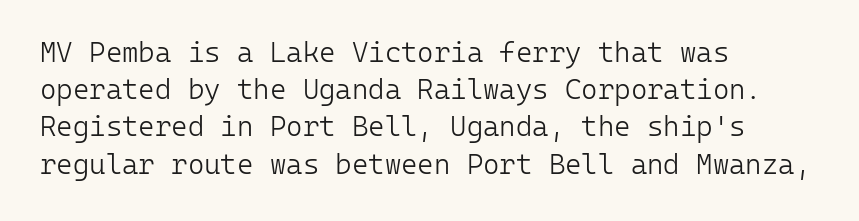
The image shows 28 px light sans-serif type, upright, monospaced; set left-aligned, normal line spacing (1.33x), normal letter spacing, not underlined; low stroke contrast and a medium x-height.
